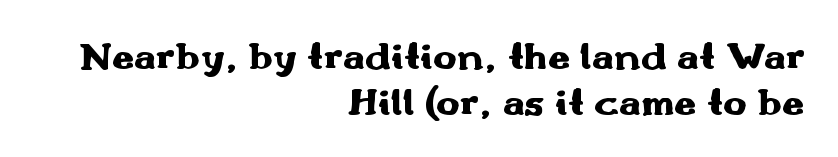
{"serif": "no", "italic": "no", "bold": "yes", "weight": "heavy", "width": "wide", "stroke_contrast": "medium", "x_height": "small", "monospaced": "no", "underline": "no", "align": "right", "line_spacing": "tight", "line_spacing_ratio": 1.15, "letter_spacing": "normal", "letter_spacing_em": 0.0, "glyph_px": 40}
